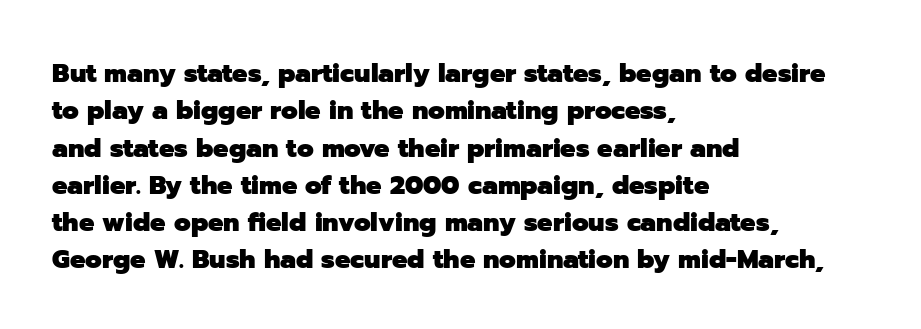
Q: Is the text bold? A: Yes.
Q: Is the text italic (slanted)? A: No, it is upright.
Q: Is the text underlined? A: No.
Q: How is the paragraph aligned? A: Left-aligned.
Q: Is the spacing between letters normal or unusually wide? A: Normal.
Q: Is the spacing between lines tight, normal or loose? A: Normal.
